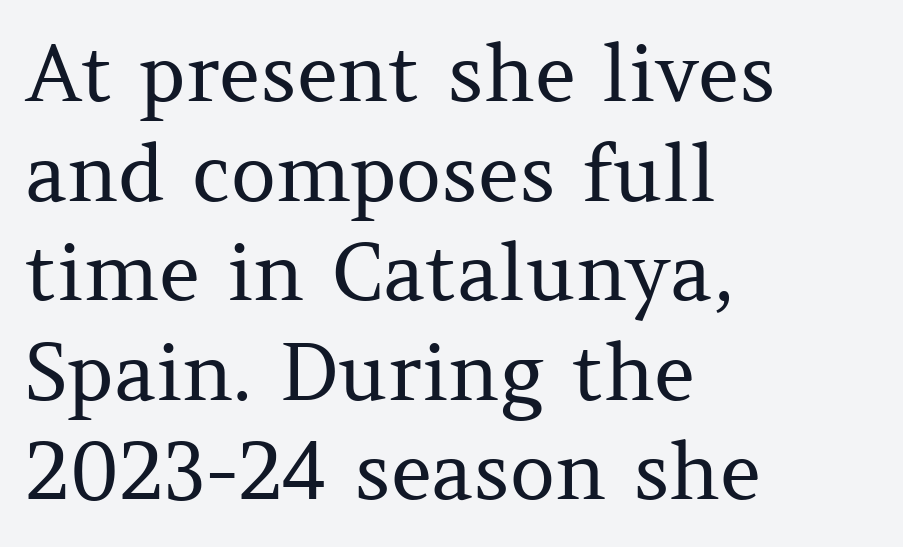
{"serif": "yes", "italic": "no", "bold": "no", "weight": "regular", "width": "normal", "stroke_contrast": "medium", "x_height": "medium", "monospaced": "no", "underline": "no", "align": "left", "line_spacing": "normal", "line_spacing_ratio": 1.26, "letter_spacing": "normal", "letter_spacing_em": 0.0, "glyph_px": 79}
